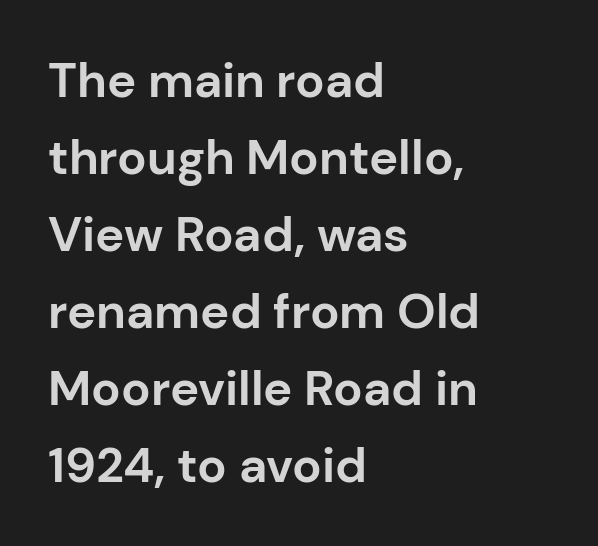
Any mark beneath the type? The region is blank. Think of a printed novel: that variable character pitch is what you see here. Reading down the column, the eye jumps a familiar distance to each next line. Between one letter and the next there's only the usual sliver of space. Each glyph is drawn with heavy, bold strokes.
